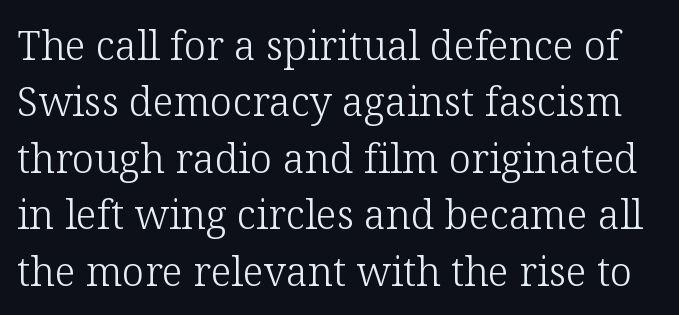
{"serif": "yes", "italic": "no", "bold": "no", "weight": "light", "width": "normal", "stroke_contrast": "low", "x_height": "medium", "monospaced": "no", "underline": "no", "line_spacing": "normal", "line_spacing_ratio": 1.41, "letter_spacing": "normal", "letter_spacing_em": 0.0, "glyph_px": 40}
